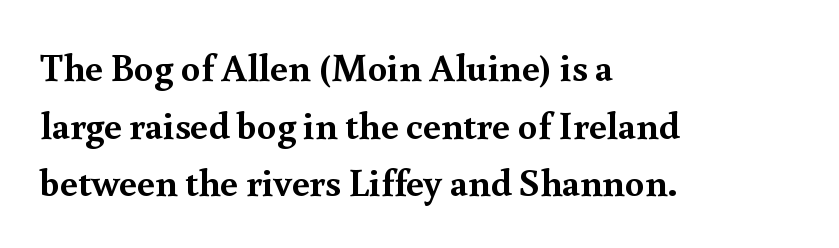
{"serif": "yes", "italic": "no", "bold": "yes", "weight": "semibold", "width": "normal", "x_height": "small", "monospaced": "no", "underline": "no", "align": "left", "line_spacing": "normal", "line_spacing_ratio": 1.48, "letter_spacing": "normal", "letter_spacing_em": 0.0, "glyph_px": 39}
